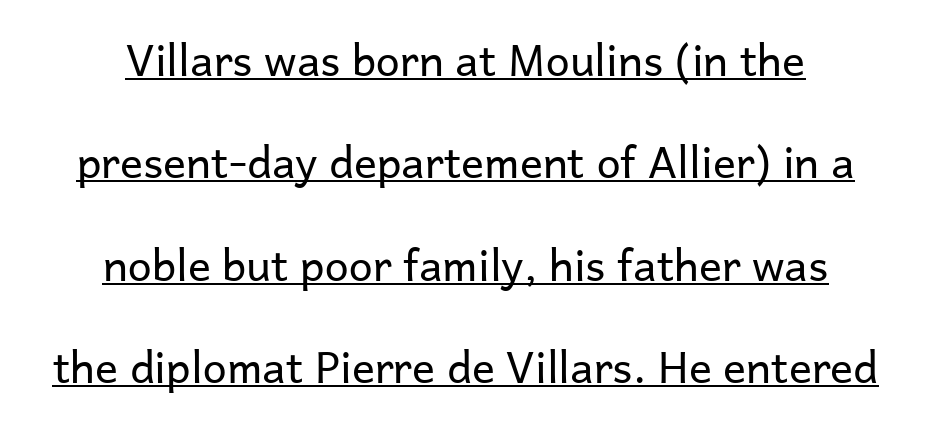
The image shows 43 px regular-weight sans-serif type, upright; set centered, loose line spacing (2.38x), normal letter spacing, underlined; low stroke contrast and a medium x-height.
